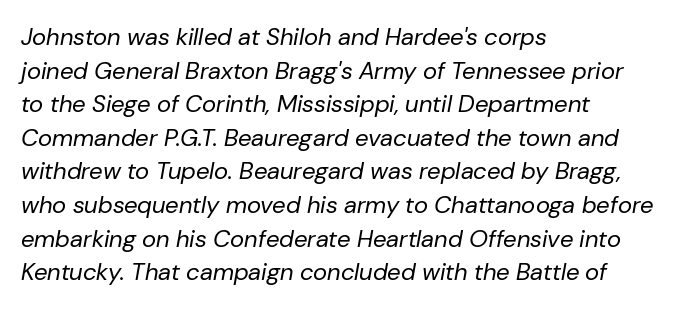
{"italic": "yes", "lean": "right", "slant_degrees": 10, "bold": "no", "underline": "no", "align": "left", "line_spacing": "normal", "line_spacing_ratio": 1.4, "letter_spacing": "normal", "letter_spacing_em": 0.0, "glyph_px": 24}
